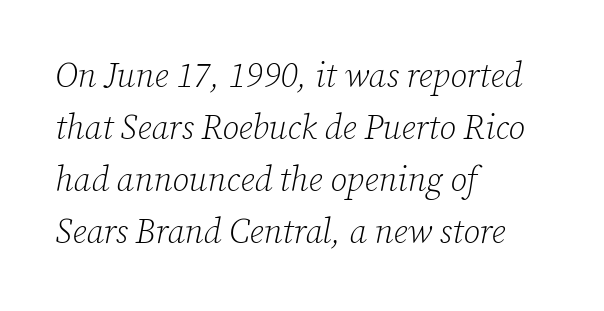
The image shows 34 px light serif type, italic (leaning right); set left-aligned, normal line spacing (1.53x), normal letter spacing, not underlined; low stroke contrast and a medium x-height.
